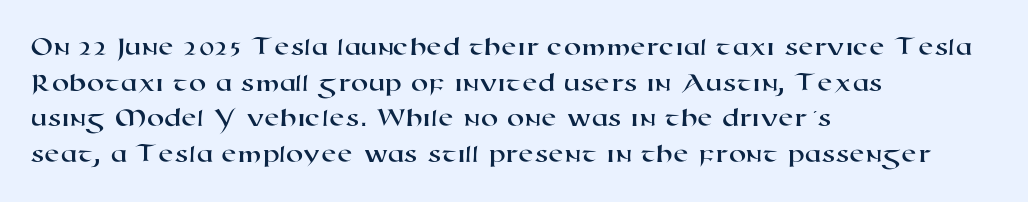
The image shows 28 px wide sans-serif type; set left-aligned, normal line spacing (1.27x), normal letter spacing, not underlined; high stroke contrast and a medium x-height.
